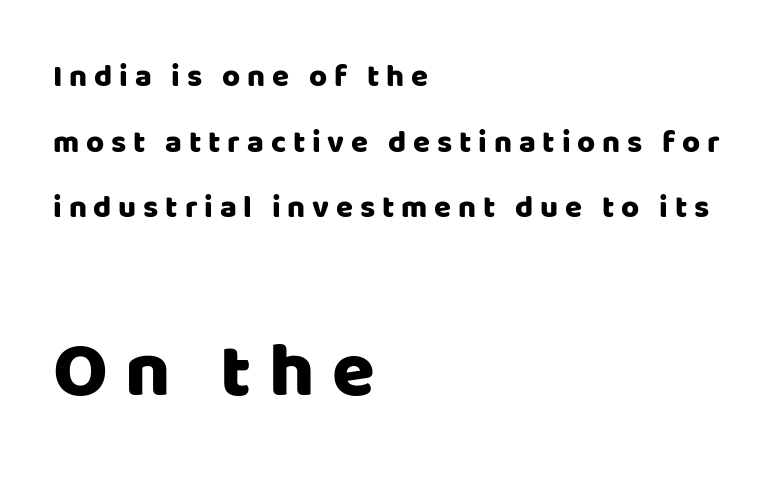
The image shows 78 px sans-serif type, upright; set left-aligned, loose line spacing (2.12x), unusually wide letter spacing (+0.22 em), not underlined; the second (bottom) block is 2.52x larger; low stroke contrast and a large x-height.
